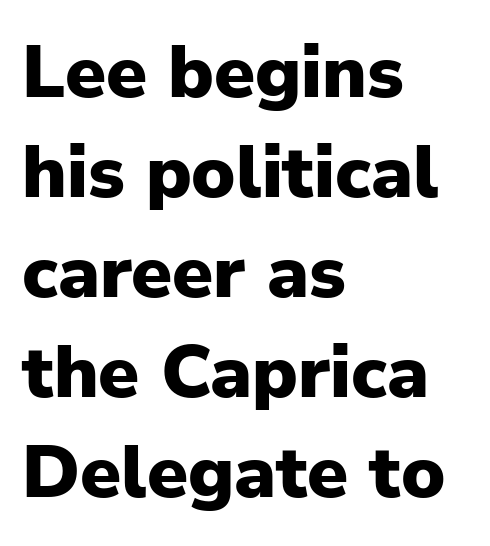
The image shows 74 px heavy sans-serif type, upright; set left-aligned, normal line spacing (1.35x), normal letter spacing, not underlined; low stroke contrast and a medium x-height.
